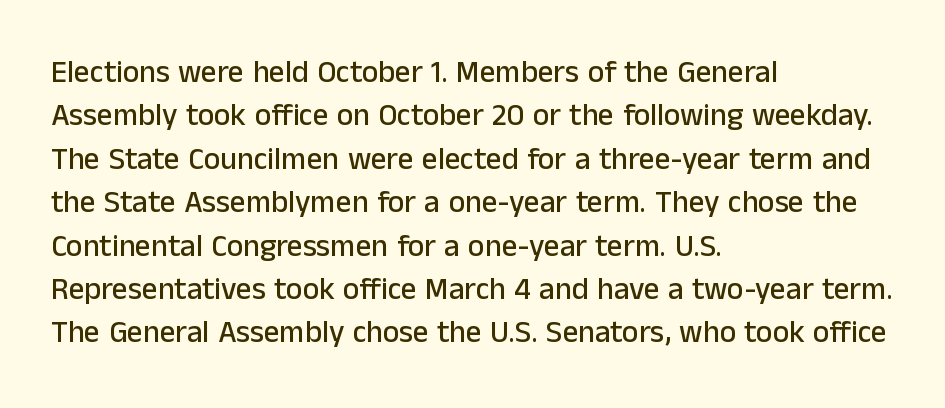
A roman cut, with each character standing at attention. The paragraph shown leans on its left margin. Check the space under the baseline: it is left empty. The face used here is proportionally spaced, like ordinary book or web type. The face used here is rendered with its standard letterfit. Compared with typical paragraphs, the rows here are spaced about the same.
